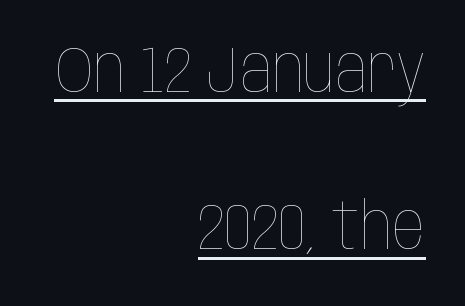
{"italic": "no", "bold": "no", "weight": "thin", "width": "condensed", "stroke_contrast": "low", "x_height": "large", "monospaced": "no", "underline": "yes", "align": "right", "line_spacing": "loose", "line_spacing_ratio": 2.42, "letter_spacing": "normal", "letter_spacing_em": 0.0, "glyph_px": 65}
